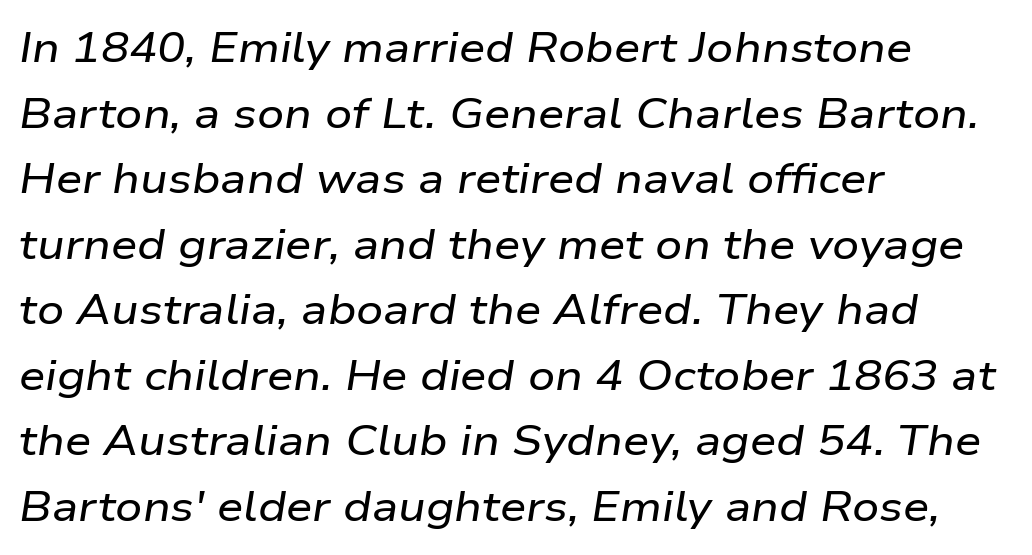
Q: Is the text italic (slanted)? A: Yes, it leans right by about 9 degrees.
Q: Is the text underlined? A: No.
Q: How is the paragraph aligned? A: Left-aligned.
Q: Is the spacing between letters normal or unusually wide? A: Normal.
Q: Is the spacing between lines tight, normal or loose? A: Normal.
Q: Width (condensed, normal, or wide)? A: Wide.
Q: Stroke contrast? A: Low.
Q: x-height? A: Medium.
Q: Monospaced? A: No.
